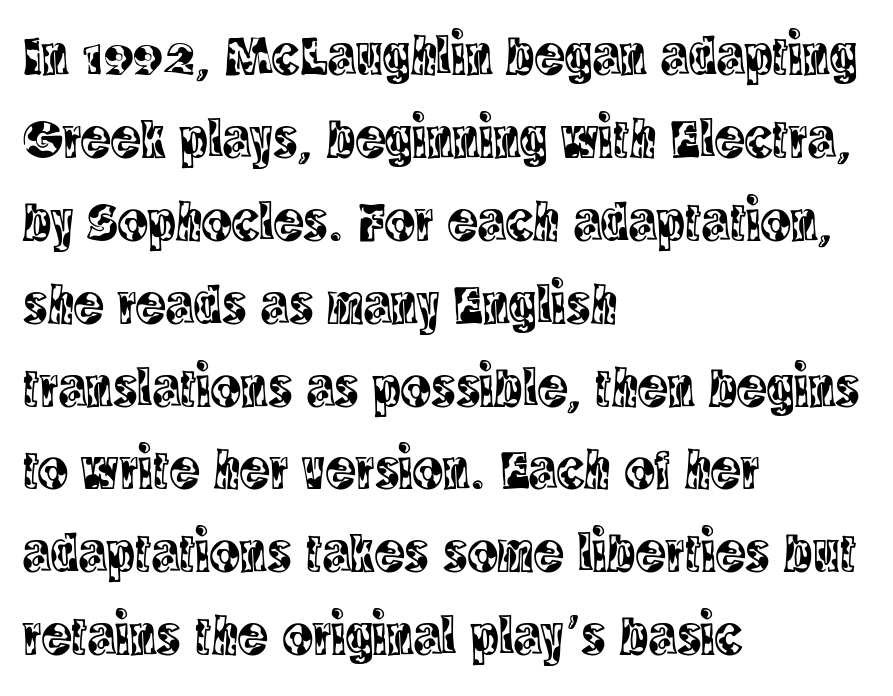
The image shows 56 px condensed serif type, upright; set left-aligned, normal line spacing (1.48x), normal letter spacing, not underlined; a large x-height.
